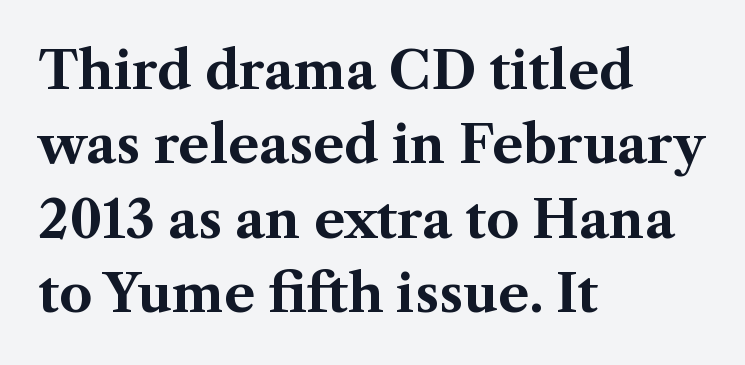
The image shows 52 px bold serif type, upright; set left-aligned, normal line spacing (1.43x), normal letter spacing, not underlined; medium stroke contrast and a medium x-height.
